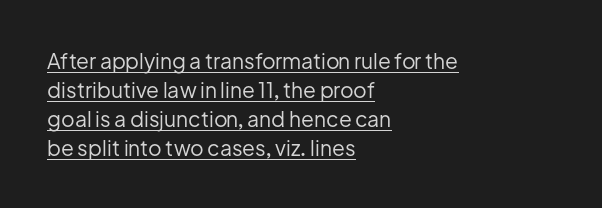
{"italic": "no", "bold": "no", "underline": "yes", "align": "left", "line_spacing": "normal", "line_spacing_ratio": 1.38, "letter_spacing": "normal", "letter_spacing_em": 0.0, "glyph_px": 21}
